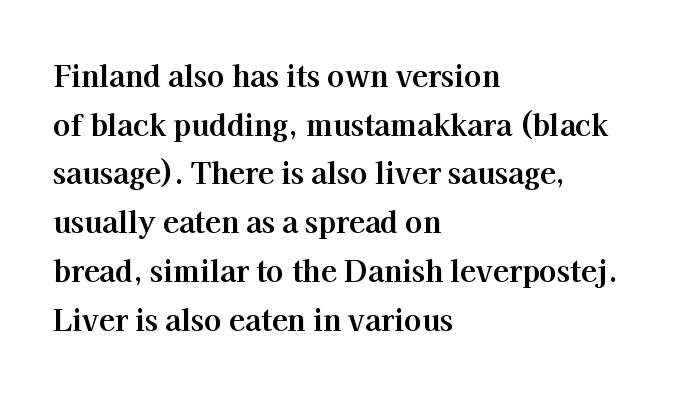
Q: Is the text bold? A: Yes.
Q: Is the text italic (slanted)? A: No, it is upright.
Q: Is the typeface a serif or a sans-serif typeface? A: Serif.
Q: Is the text underlined? A: No.
Q: How is the paragraph aligned? A: Left-aligned.
Q: Is the spacing between letters normal or unusually wide? A: Normal.
Q: Is the spacing between lines tight, normal or loose? A: Normal.
Q: Width (condensed, normal, or wide)? A: Normal.
Q: Stroke contrast? A: High.
Q: x-height? A: Medium.
Q: Monospaced? A: No.
